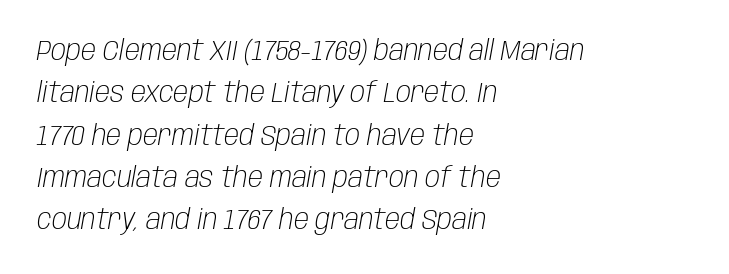
The image shows 28 px light, condensed type, italic (leaning right); set left-aligned, normal line spacing (1.51x), normal letter spacing, not underlined; low stroke contrast and a large x-height.
